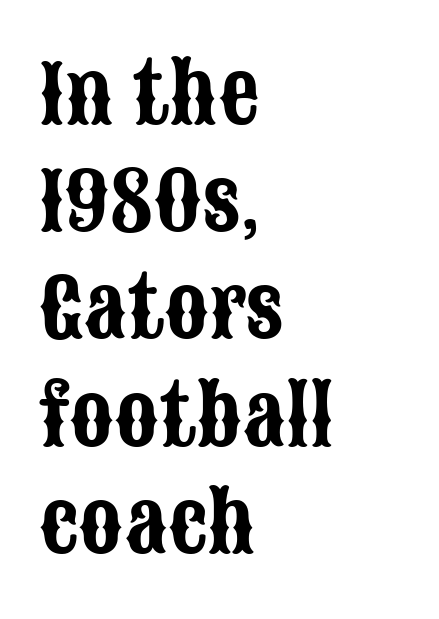
The image shows 80 px condensed sans-serif type, upright; set left-aligned, normal line spacing (1.34x), normal letter spacing, not underlined; low stroke contrast and a large x-height.
